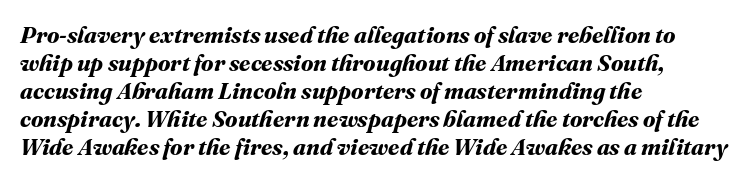
The image shows 23 px bold type; set left-aligned, line spacing 1.22x, normal letter spacing, not underlined.
